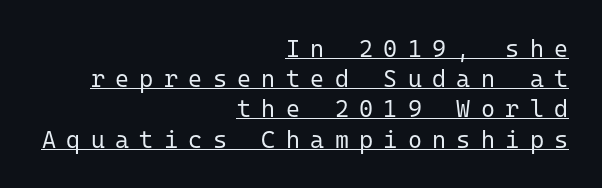
{"italic": "no", "bold": "no", "underline": "yes", "align": "right", "line_spacing": "normal", "line_spacing_ratio": 1.26, "letter_spacing": "wide", "letter_spacing_em": 0.43, "glyph_px": 24}
